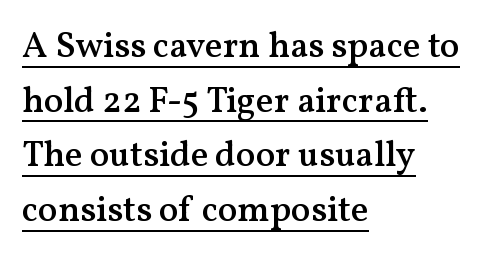
Q: Is the text bold? A: Semi-bold.
Q: Is the text italic (slanted)? A: No, it is upright.
Q: Is the typeface a serif or a sans-serif typeface? A: Serif.
Q: Is the text underlined? A: Yes.
Q: How is the paragraph aligned? A: Left-aligned.
Q: Is the spacing between letters normal or unusually wide? A: Normal.
Q: Is the spacing between lines tight, normal or loose? A: Normal.
Q: Width (condensed, normal, or wide)? A: Normal.
Q: Stroke contrast? A: Medium.
Q: x-height? A: Medium.
Q: Monospaced? A: No.
